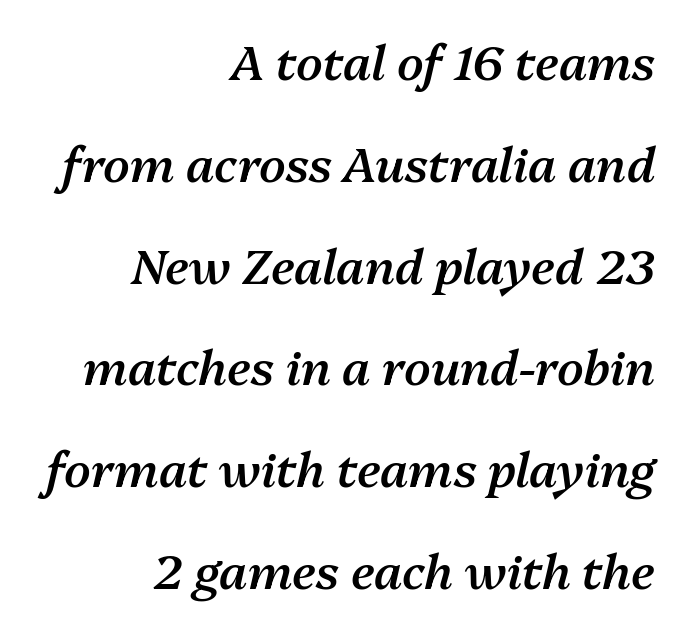
Does the leading feel generous? Absolutely, it's lavish. Tracking here is standard; glyphs follow each other at the usual distance. Italic? Definitely — the glyphs are oblique. A typesetter would call this proportional, since set widths differ per character. Letters rest on an invisible, unmarked baseline.
